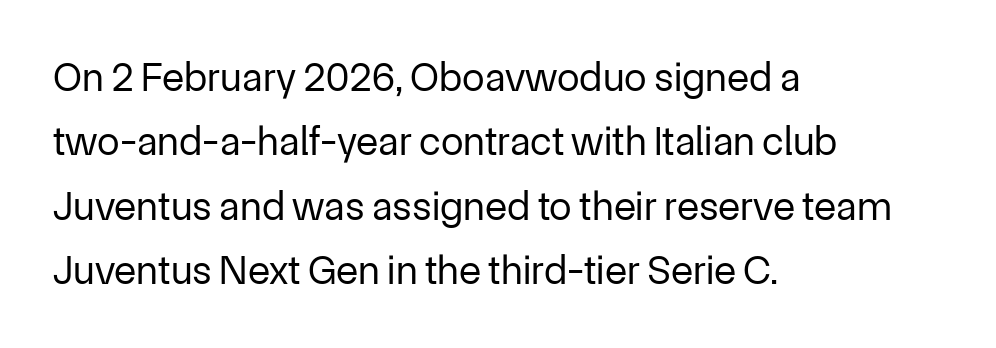
Font category for this specimen: sans-serif. The weight tops out at a normal text grade. Notice how the passage keeps a crisp vertical edge on the left only. Italic? Not at all — the glyphs are vertical. Interline gaps are of average width in this sample.
